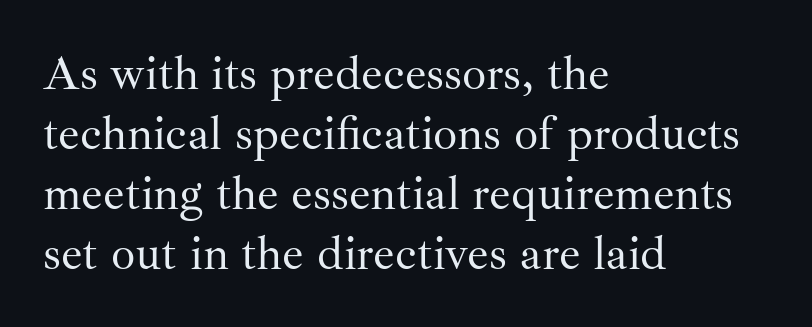
{"serif": "yes", "italic": "no", "bold": "no", "weight": "regular", "width": "normal", "stroke_contrast": "medium", "x_height": "small", "monospaced": "no", "underline": "no", "align": "left", "line_spacing": "normal", "line_spacing_ratio": 1.25, "letter_spacing": "normal", "letter_spacing_em": 0.0, "glyph_px": 48}
